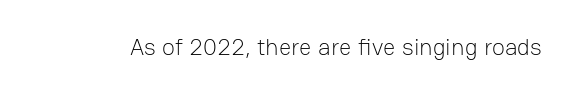
The image shows 24 px text type, upright; set normal letter spacing, not underlined.
